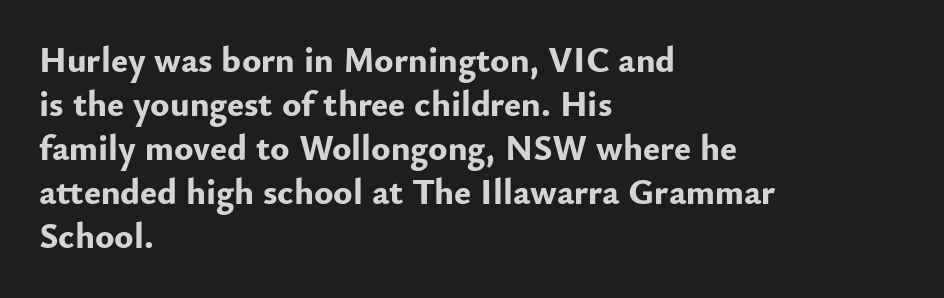
Q: Is the text bold? A: Yes.
Q: Is the text italic (slanted)? A: No, it is upright.
Q: Is the typeface a serif or a sans-serif typeface? A: Sans-serif.
Q: Is the text underlined? A: No.
Q: How is the paragraph aligned? A: Left-aligned.
Q: Is the spacing between letters normal or unusually wide? A: Normal.
Q: Width (condensed, normal, or wide)? A: Normal.
Q: Stroke contrast? A: Low.
Q: x-height? A: Small.
Q: Monospaced? A: No.
